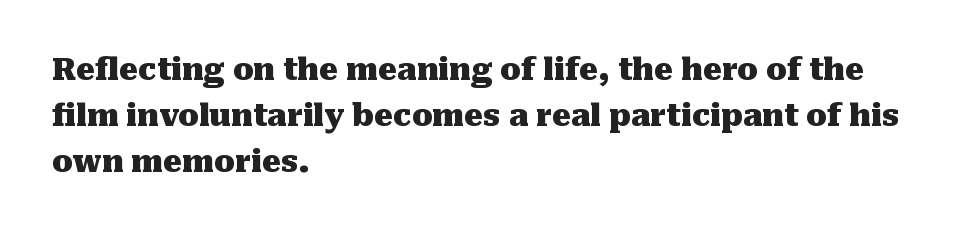
This is the regular roman posture of the typeface. Vertical spacing — default. The gaps between neighbouring characters are ordinary and unremarkable. The face used here is proportionally spaced, like ordinary book or web type. These lines carry a lot of weight — the face is fully bold.
